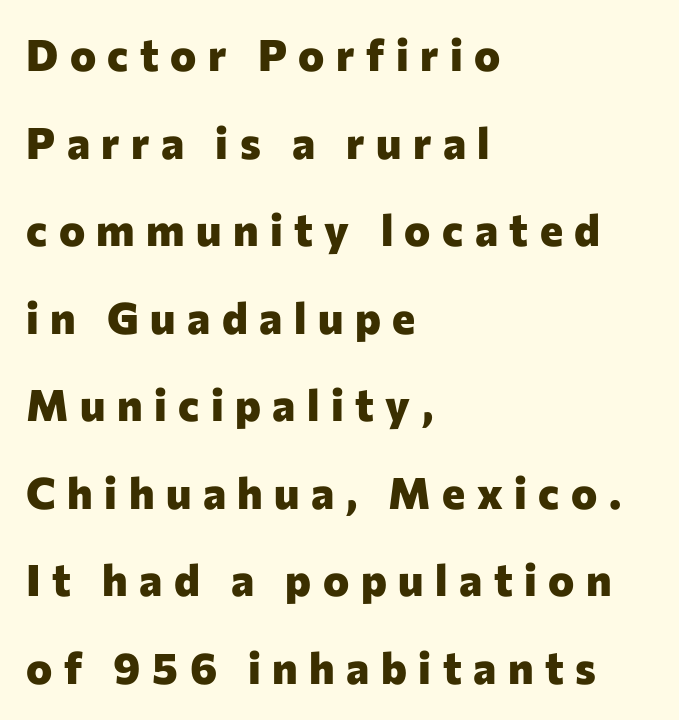
Tracking here is generous; glyphs stand well apart from one another. No italicization has been applied; the sample stays upright. A clean baseline with only descenders dipping below it. Weight: bold.
